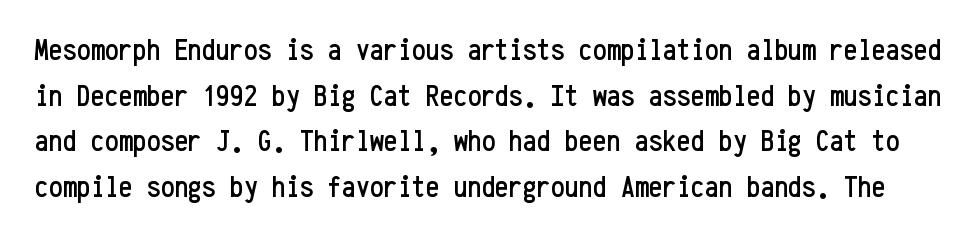
The image shows 31 px condensed sans-serif type, upright, monospaced; set normal line spacing (1.47x), normal letter spacing, not underlined; low stroke contrast and a medium x-height.
